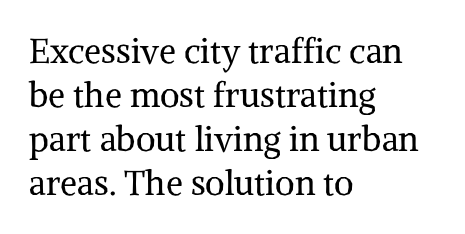
The image shows 34 px regular-weight serif type, upright; set left-aligned, normal line spacing (1.29x), normal letter spacing, not underlined; medium stroke contrast and a medium x-height.
